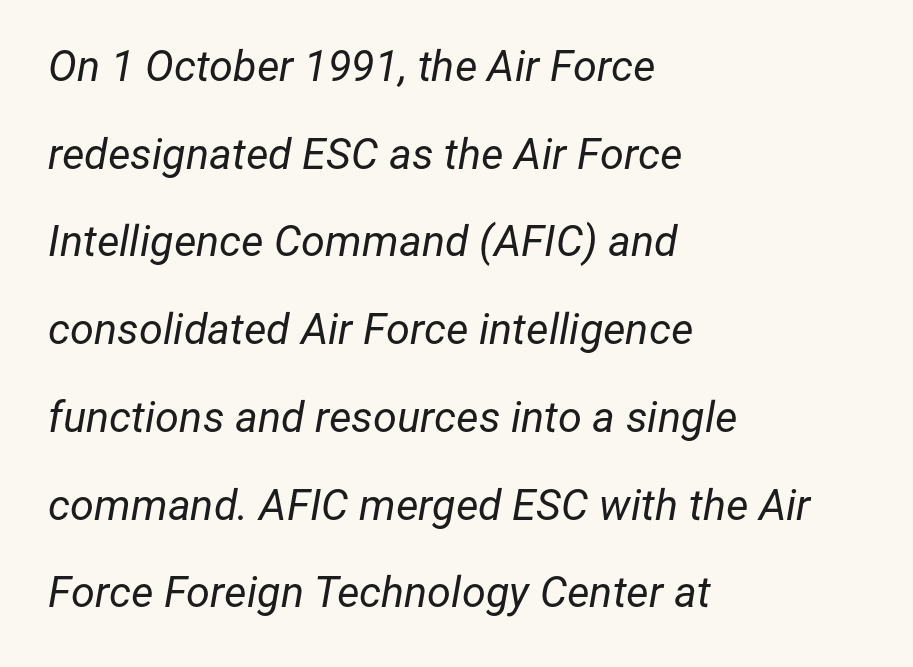
Q: Is the text bold? A: No.
Q: Is the text italic (slanted)? A: Yes, it leans right by about 12 degrees.
Q: Is the text underlined? A: No.
Q: How is the paragraph aligned? A: Left-aligned.
Q: Is the spacing between letters normal or unusually wide? A: Normal.
Q: Is the spacing between lines tight, normal or loose? A: Loose.
Q: Width (condensed, normal, or wide)? A: Normal.
Q: Stroke contrast? A: Low.
Q: x-height? A: Medium.
Q: Monospaced? A: No.
